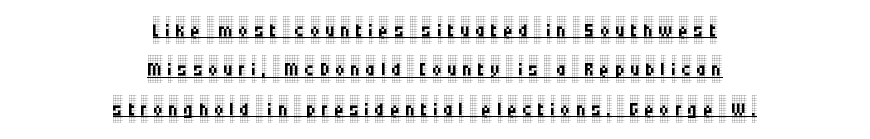
Q: Is the text bold? A: No.
Q: Is the text italic (slanted)? A: No, it is upright.
Q: Is the text underlined? A: Yes.
Q: How is the paragraph aligned? A: Centered.
Q: Is the spacing between letters normal or unusually wide? A: Unusually wide.
Q: Is the spacing between lines tight, normal or loose? A: Normal.
